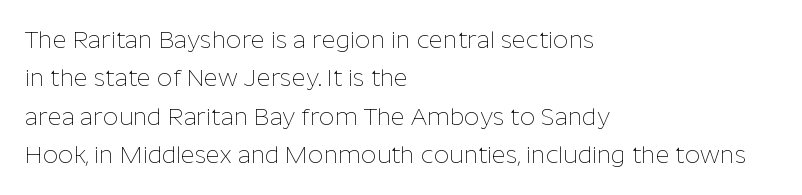
Q: Is the text bold? A: No.
Q: Is the text italic (slanted)? A: No, it is upright.
Q: Is the text underlined? A: No.
Q: How is the paragraph aligned? A: Left-aligned.
Q: Is the spacing between letters normal or unusually wide? A: Normal.
Q: Is the spacing between lines tight, normal or loose? A: Normal.
